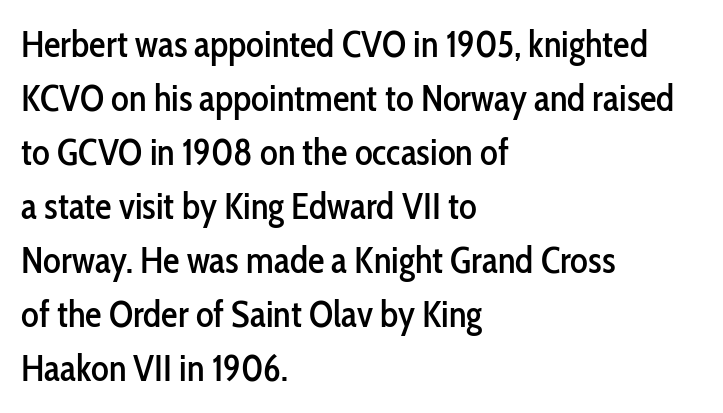
The image shows 37 px condensed sans-serif type, upright; set left-aligned, normal line spacing (1.46x), normal letter spacing, not underlined; low stroke contrast and a medium x-height.
